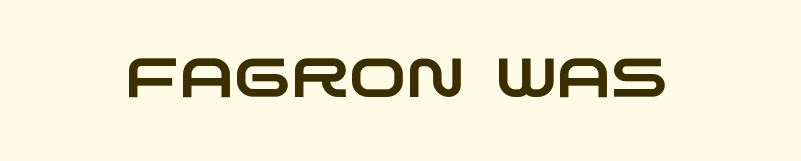
The image shows 55 px wide sans-serif type; set normal letter spacing, not underlined; low stroke contrast and a large x-height.
